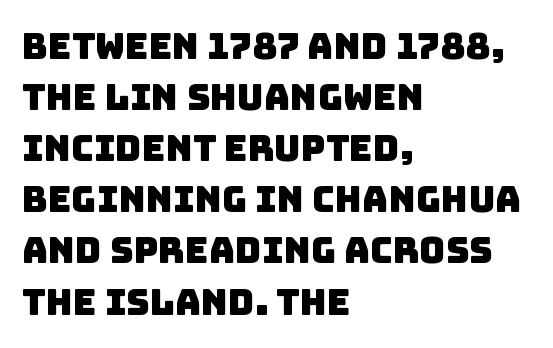
The image shows 36 px sans-serif type; set left-aligned, normal line spacing (1.42x), normal letter spacing, not underlined; low stroke contrast and a large x-height.
